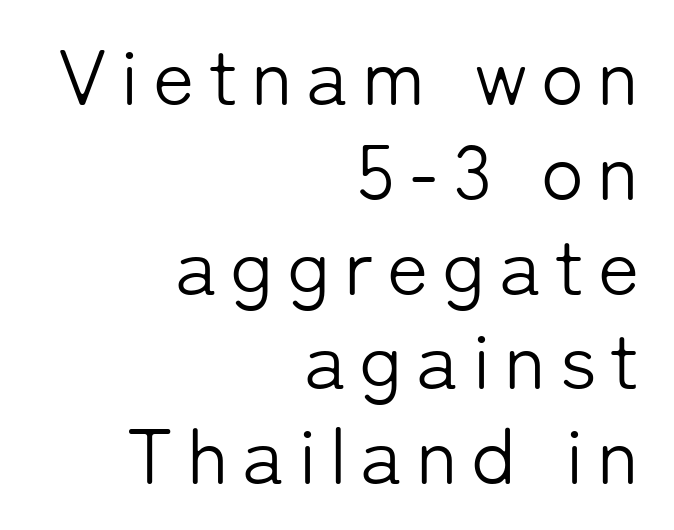
{"serif": "no", "italic": "no", "bold": "no", "weight": "light", "width": "normal", "stroke_contrast": "low", "x_height": "medium", "monospaced": "no", "underline": "no", "align": "right", "line_spacing_ratio": 1.2, "glyph_px": 79}
